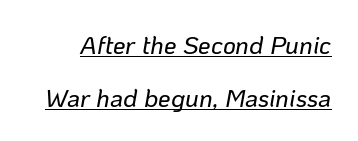
{"italic": "yes", "lean": "right", "slant_degrees": 10, "underline": "yes", "line_spacing": "loose", "line_spacing_ratio": 2.11, "letter_spacing": "normal", "letter_spacing_em": 0.0, "glyph_px": 25}
